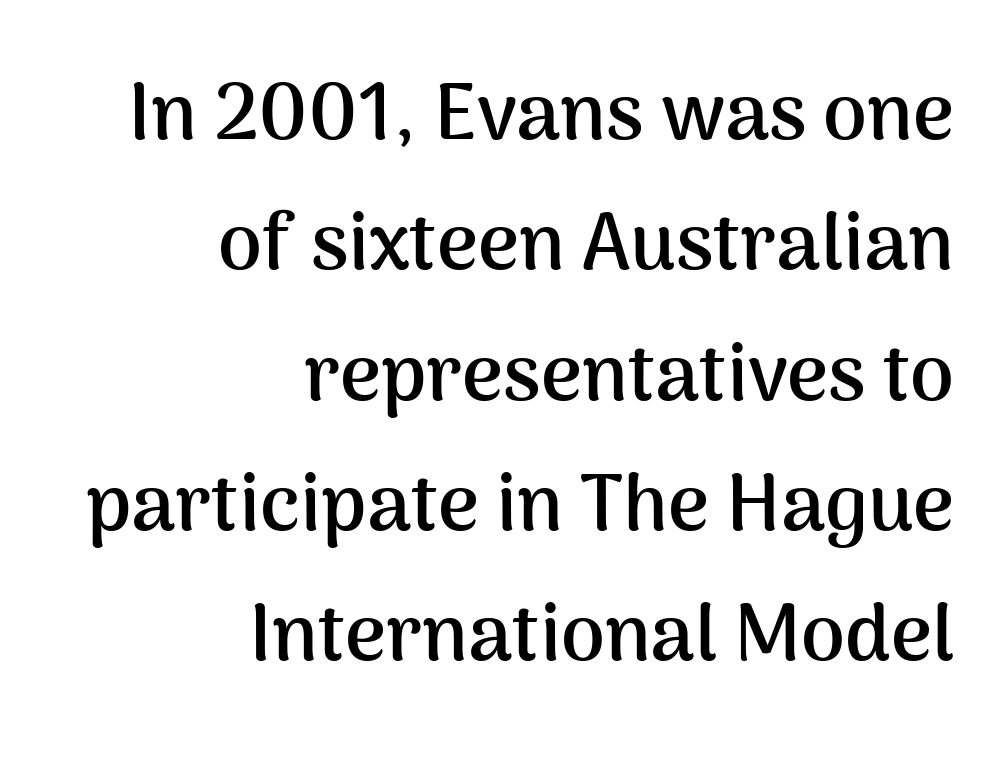
The image shows 79 px semibold sans-serif type, upright; set right-aligned, normal line spacing (1.65x), normal letter spacing, not underlined; medium stroke contrast and a medium x-height.
